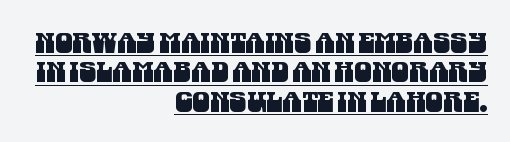
Compared with undecorated copy, this sample adds a rule below the words. Letter spacing: default. Look at the bottom of the vertical strokes: they stop flat, with no serifs. You could barely slide anything between these rows. Varying glyph widths throughout — classic text-font behaviour.
